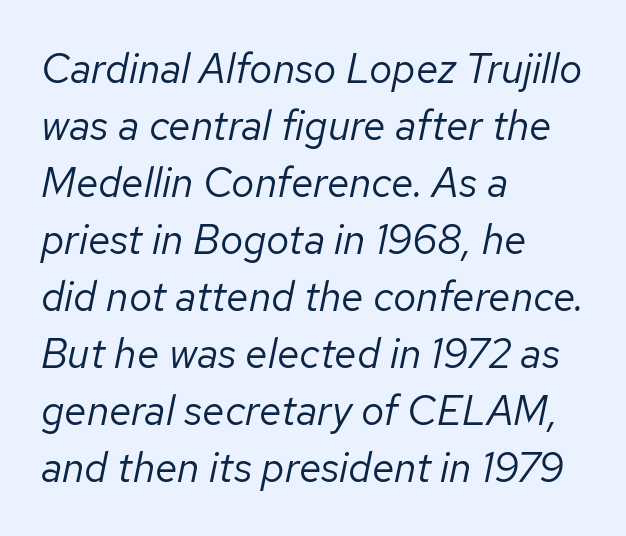
You could call the tracking neutral — neither tight nor loose. Every row of glyphs begins at an identical x-position on the left. Descenders are the only things crossing below the line. Italic: yes, the glyphs are oblique. Stems and bowls with no extra thickness — not bold. This sample keeps an unexceptional amount of space between lines.
